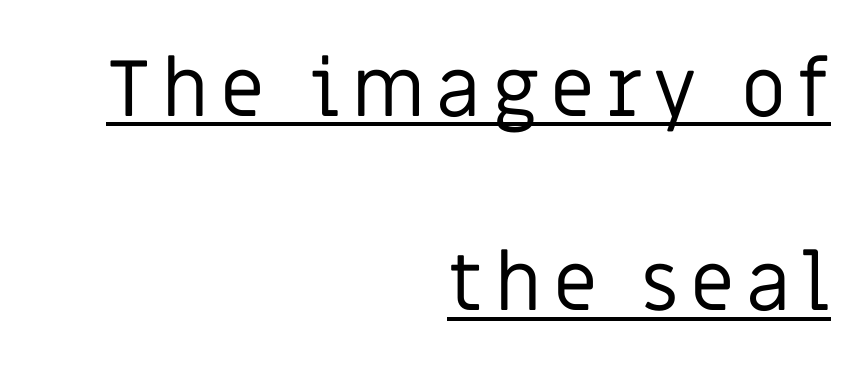
The image shows 80 px regular-weight sans-serif type, upright; set right-aligned, loose line spacing (2.43x), underlined; low stroke contrast and a large x-height.
